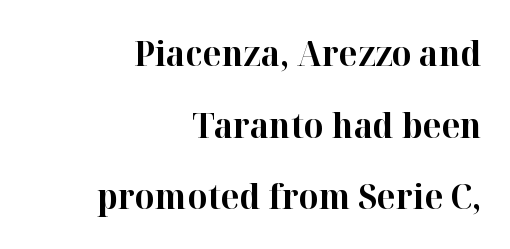
The image shows 35 px bold serif type, upright; set right-aligned, loose line spacing (2.05x), normal letter spacing, not underlined; high stroke contrast and a medium x-height.
